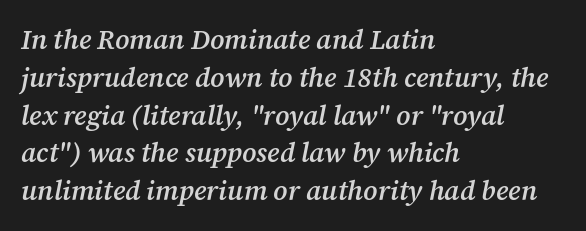
{"italic": "yes", "lean": "right", "slant_degrees": 12, "bold": "semi", "underline": "no", "align": "left", "line_spacing": "normal", "line_spacing_ratio": 1.4, "letter_spacing": "normal", "letter_spacing_em": 0.0, "glyph_px": 27}
